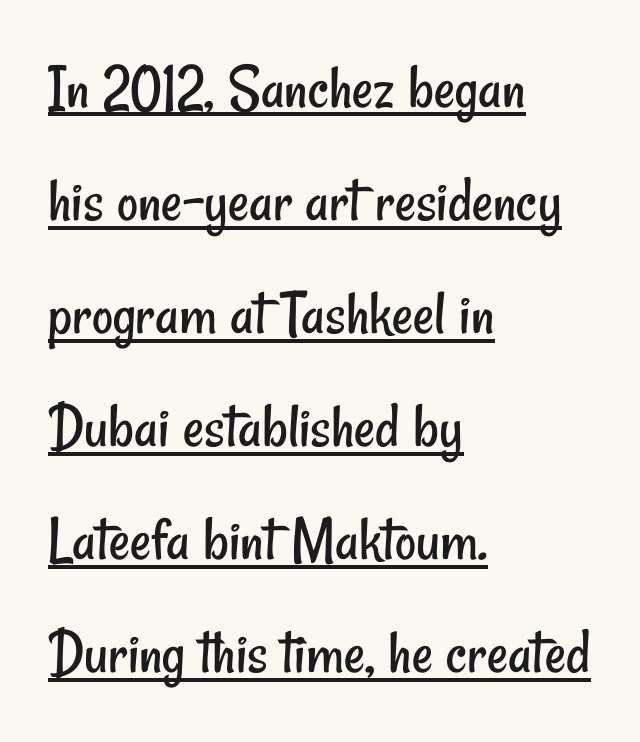
{"serif": "no", "bold": "no", "weight": "regular", "width": "condensed", "stroke_contrast": "low", "x_height": "small", "monospaced": "no", "underline": "yes", "align": "left", "line_spacing_ratio": 1.74, "letter_spacing": "normal", "letter_spacing_em": 0.0, "glyph_px": 65}
